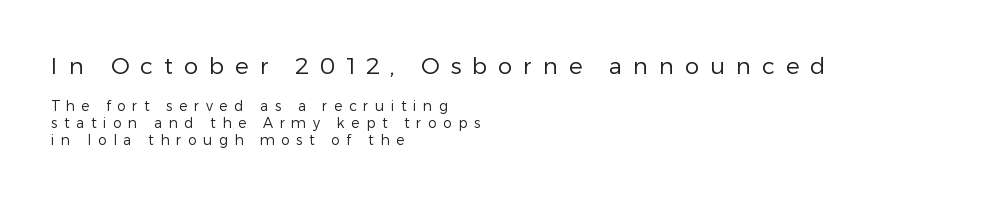
You could only call the tracking loose — the letters float apart. The passage shown is not underscored anywhere. You get the large type first, then a drop to smaller type. Alignment: flush left. The strokes are not fattened; the text isn't bold.
